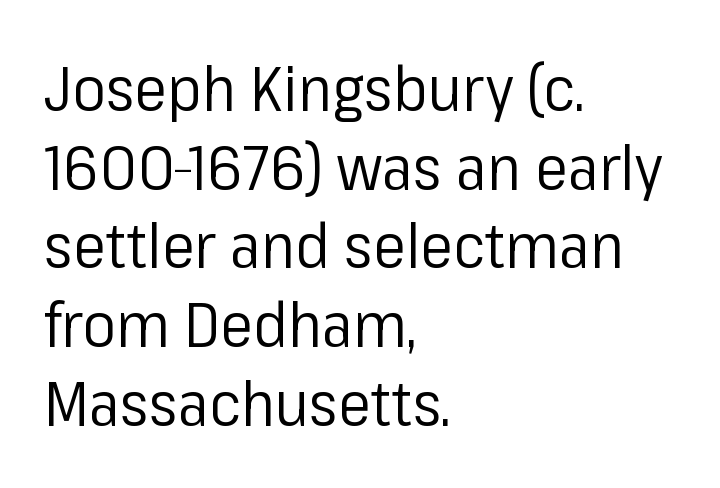
{"serif": "no", "italic": "no", "bold": "no", "weight": "regular", "width": "normal", "stroke_contrast": "low", "x_height": "medium", "monospaced": "no", "underline": "no", "align": "left", "line_spacing": "normal", "line_spacing_ratio": 1.27, "letter_spacing": "normal", "letter_spacing_em": 0.0, "glyph_px": 62}
